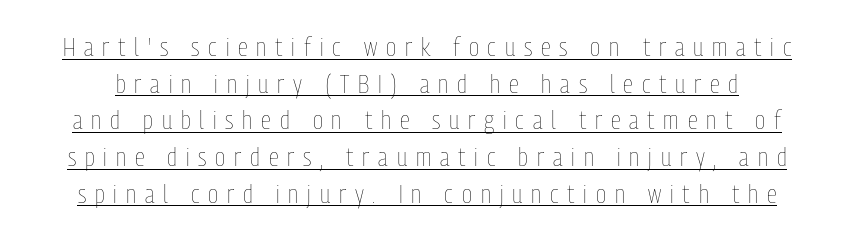
The image shows 26 px text type, upright; set normal line spacing (1.41x), unusually wide letter spacing (+0.34 em), underlined.
